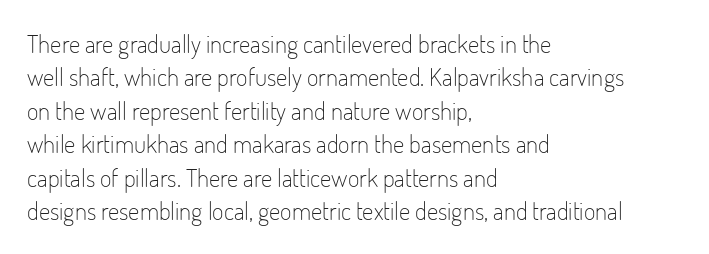
Q: Is the text bold? A: No.
Q: Is the text italic (slanted)? A: No, it is upright.
Q: Is the text underlined? A: No.
Q: How is the paragraph aligned? A: Left-aligned.
Q: Is the spacing between letters normal or unusually wide? A: Normal.
Q: Is the spacing between lines tight, normal or loose? A: Normal.
